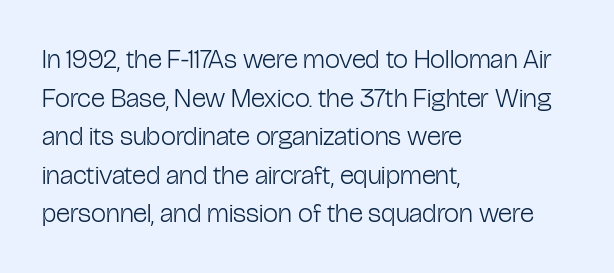
{"italic": "no", "bold": "no", "underline": "no", "align": "left", "line_spacing": "normal", "line_spacing_ratio": 1.43, "letter_spacing": "normal", "letter_spacing_em": 0.0, "glyph_px": 27}
